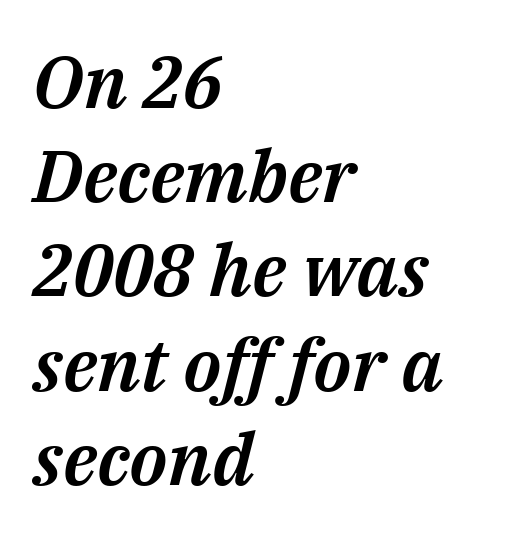
The image shows 73 px text type, italic (leaning right); set left-aligned, normal line spacing (1.29x), normal letter spacing, not underlined; medium stroke contrast and a medium x-height.
